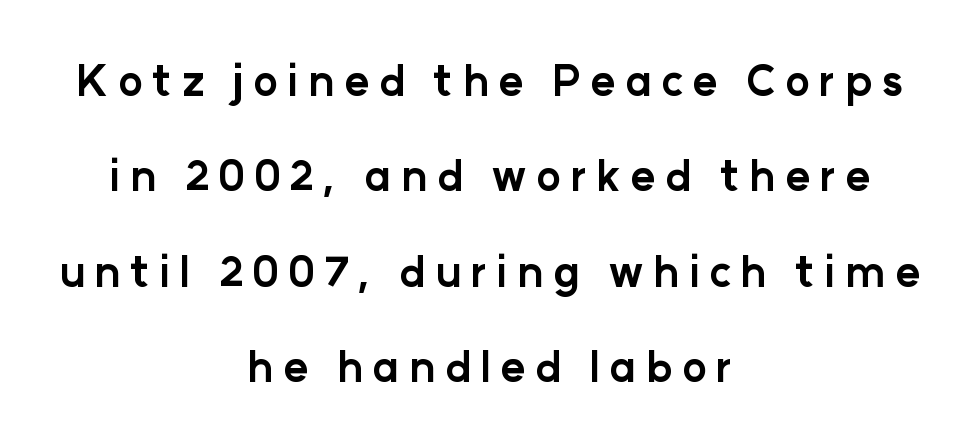
The image shows 42 px bold sans-serif type, upright; set centered, loose line spacing (2.27x), unusually wide letter spacing (+0.22 em), not underlined; low stroke contrast and a medium x-height.
